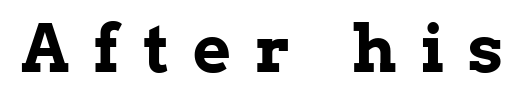
Q: Is the text bold? A: Yes.
Q: Is the text italic (slanted)? A: No, it is upright.
Q: Is the typeface a serif or a sans-serif typeface? A: Serif.
Q: Is the text underlined? A: No.
Q: Is the spacing between letters normal or unusually wide? A: Unusually wide.
Q: Width (condensed, normal, or wide)? A: Normal.
Q: Stroke contrast? A: Low.
Q: x-height? A: Medium.
Q: Monospaced? A: No.
